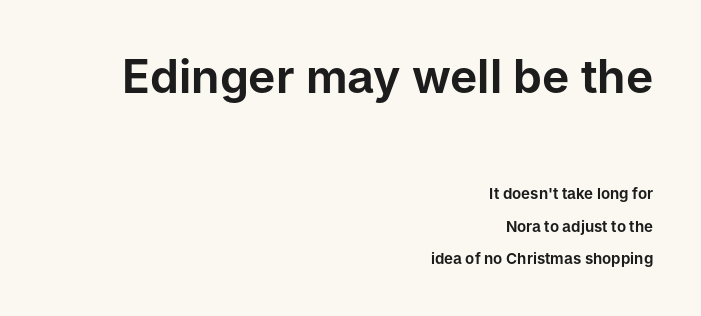
What stands out about the letter spacing? Nothing — it is the standard amount. Is this a sans? Yes — the strokes have no serifs. The space beneath each line is pristine and unruled. The lines are spread far apart with generous leading. You get the large type first, then a drop to smaller type. The letters advance in unequal steps, a hallmark of proportional type.
